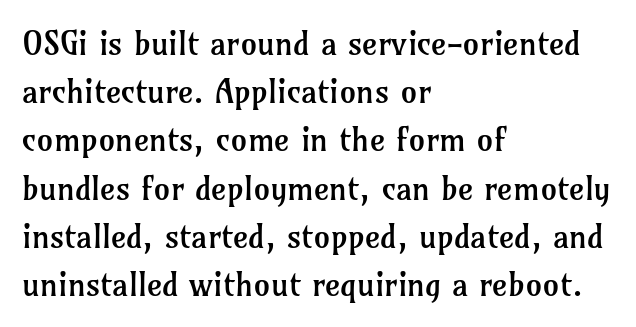
Observe the ordinary spacing: letters are neighbours, not strangers. This rendering employs a face with finishing strokes, i.e., a serif. Note the varied advance widths — an 'i' is clearly narrower than an 'm'. Glance below the letters and you will spot only blank space. The letters stand upright; this is a roman face.
